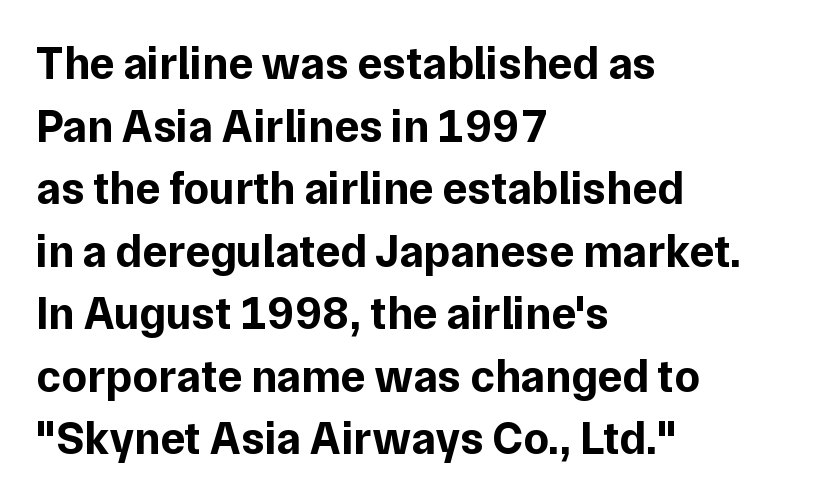
The image shows 46 px bold sans-serif type, upright; set left-aligned, normal line spacing (1.36x), normal letter spacing, not underlined; low stroke contrast and a medium x-height.
